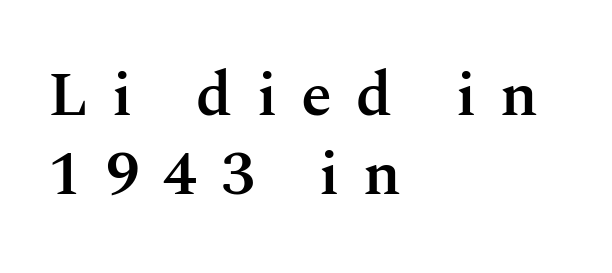
{"serif": "yes", "italic": "no", "bold": "semi", "weight": "semibold", "width": "normal", "stroke_contrast": "medium", "x_height": "medium", "monospaced": "no", "underline": "no", "align": "left", "line_spacing": "normal", "line_spacing_ratio": 1.26, "letter_spacing": "wide", "letter_spacing_em": 0.38, "glyph_px": 63}
